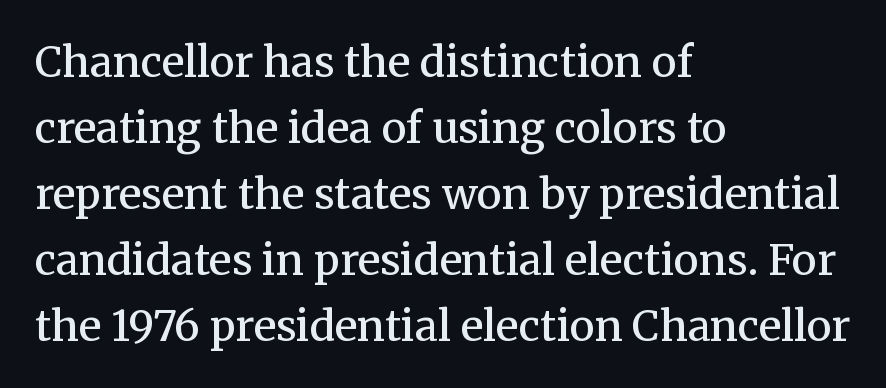
{"serif": "yes", "italic": "no", "bold": "semi", "weight": "semibold", "width": "normal", "stroke_contrast": "medium", "x_height": "medium", "monospaced": "no", "underline": "no", "align": "left", "line_spacing": "normal", "line_spacing_ratio": 1.57, "letter_spacing": "normal", "letter_spacing_em": 0.0, "glyph_px": 42}
